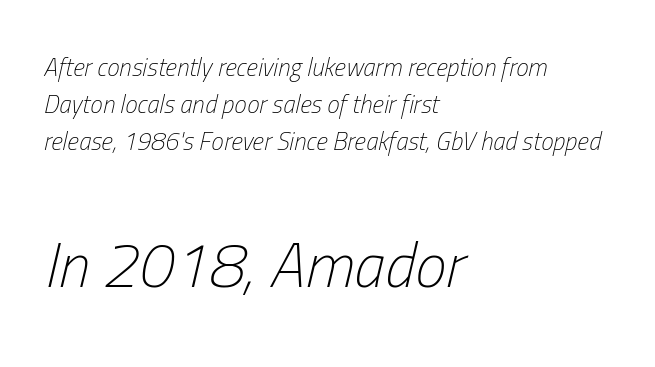
The image shows 63 px light, condensed type, italic (leaning right); set left-aligned, normal line spacing (1.48x), normal letter spacing, not underlined; the second (bottom) block is 2.52x larger; low stroke contrast and a medium x-height.
